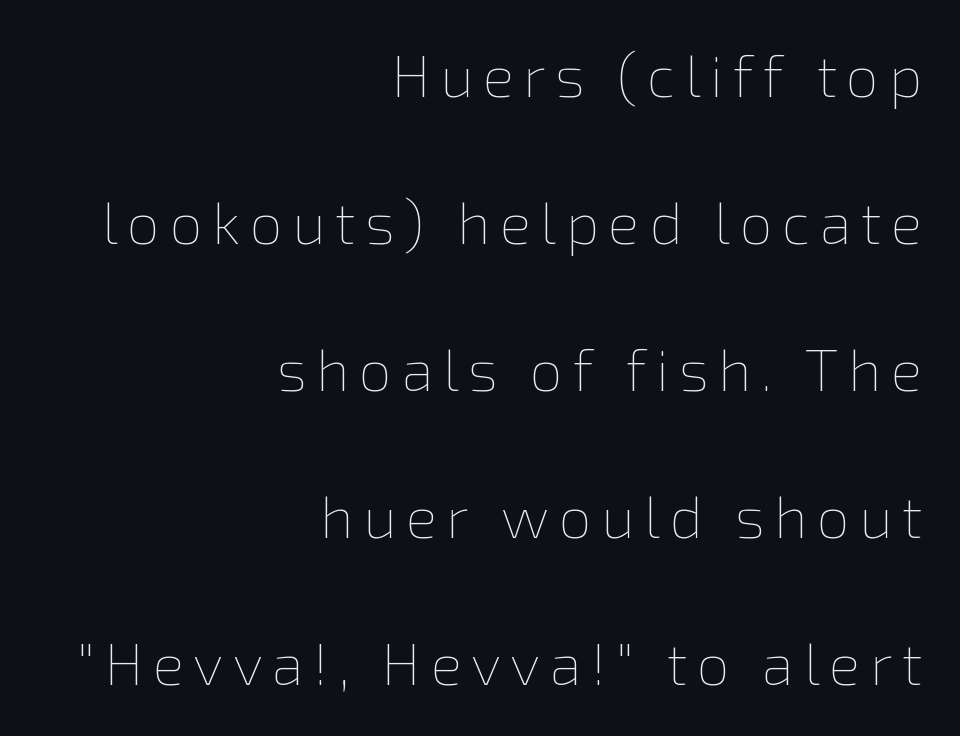
The image shows 59 px thin type, upright; set right-aligned, loose line spacing (2.49x), not underlined; a medium x-height.
